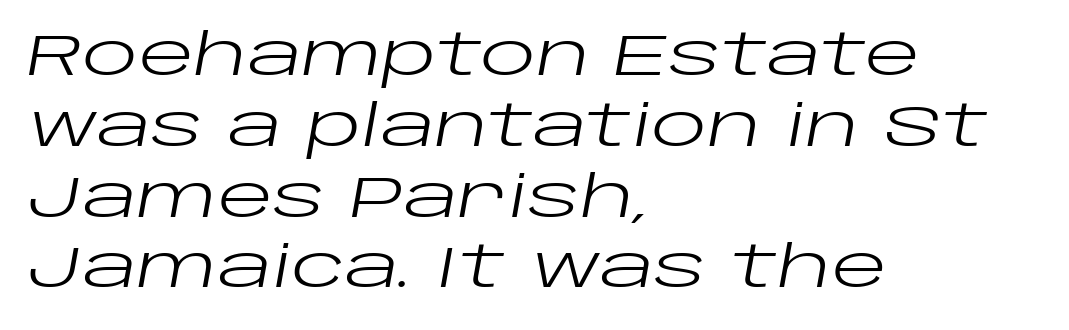
This rendering uses left alignment, leaving the right contour irregular. These glyphs show unthickened strokes, regular width or finer. Looks like regular typesetting: each glyph gets only the width it needs. Looking at the ascenders, they clearly lean. Only glyphs here, with clear space below each row.
